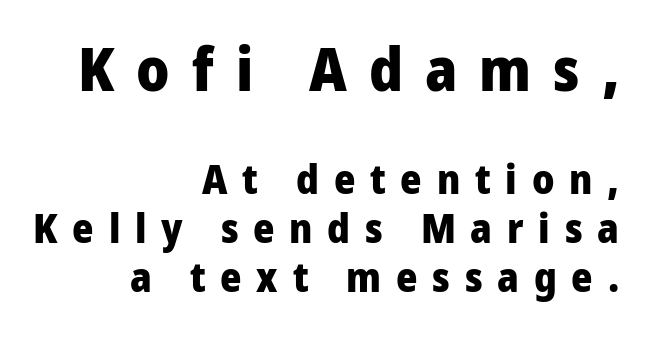
Q: Is the text bold? A: Yes.
Q: Is the text italic (slanted)? A: No, it is upright.
Q: Is the typeface a serif or a sans-serif typeface? A: Sans-serif.
Q: Is the text underlined? A: No.
Q: How is the paragraph aligned? A: Right-aligned.
Q: Is the spacing between letters normal or unusually wide? A: Unusually wide.
Q: Which block of text is set in a larger size, the first (top) or the second (bottom)? A: The first (top) one.
Q: Width (condensed, normal, or wide)? A: Normal.
Q: Stroke contrast? A: Low.
Q: x-height? A: Medium.
Q: Monospaced? A: No.
